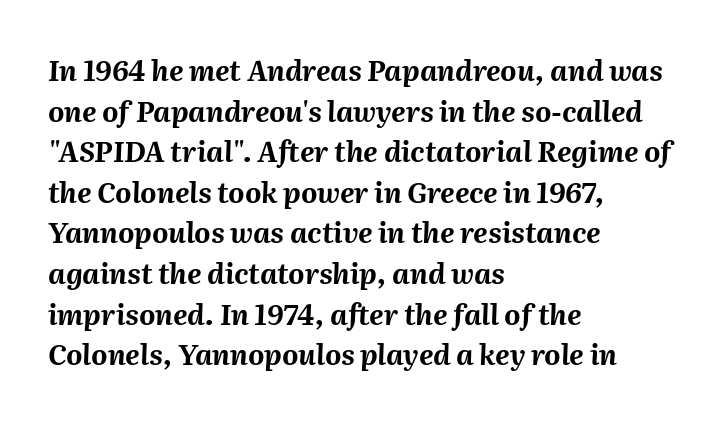
Q: Is the text bold? A: Yes.
Q: Is the text italic (slanted)? A: Yes, it leans right by about 2 degrees.
Q: Is the text underlined? A: No.
Q: How is the paragraph aligned? A: Left-aligned.
Q: Is the spacing between letters normal or unusually wide? A: Normal.
Q: Is the spacing between lines tight, normal or loose? A: Normal.
Q: Width (condensed, normal, or wide)? A: Normal.
Q: Stroke contrast? A: Medium.
Q: x-height? A: Medium.
Q: Monospaced? A: No.
